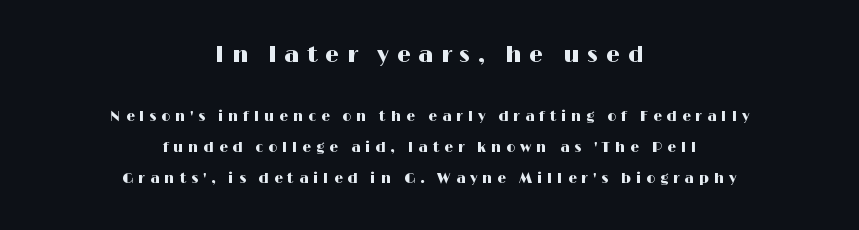
{"italic": "no", "underline": "no", "align": "center", "line_spacing": "loose", "line_spacing_ratio": 2.21, "letter_spacing": "wide", "letter_spacing_em": 0.35, "larger_block": "first", "size_ratio": 1.57, "glyph_px": 22}
